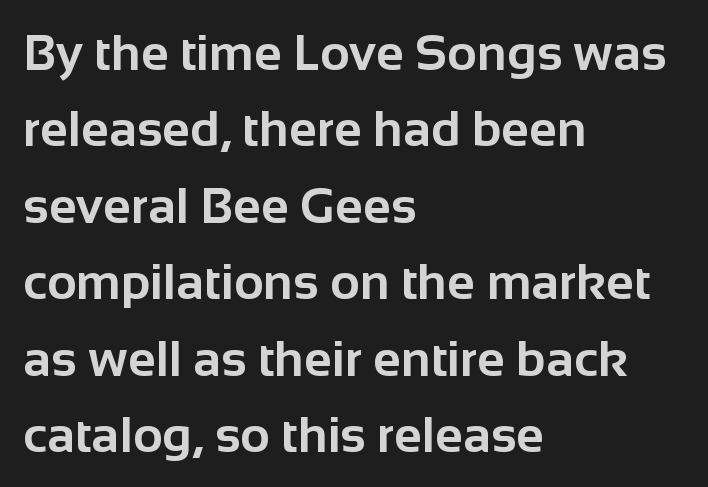
{"serif": "no", "italic": "no", "bold": "yes", "weight": "bold", "width": "normal", "stroke_contrast": "low", "x_height": "medium", "monospaced": "no", "underline": "no", "align": "left", "line_spacing": "normal", "line_spacing_ratio": 1.5, "letter_spacing": "normal", "letter_spacing_em": 0.0, "glyph_px": 51}
